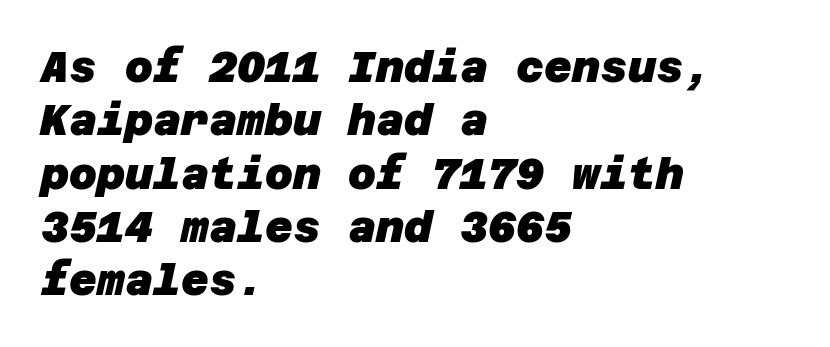
The image shows 43 px heavy sans-serif type; set left-aligned, line spacing 1.24x, normal letter spacing, not underlined; low stroke contrast and a large x-height.
